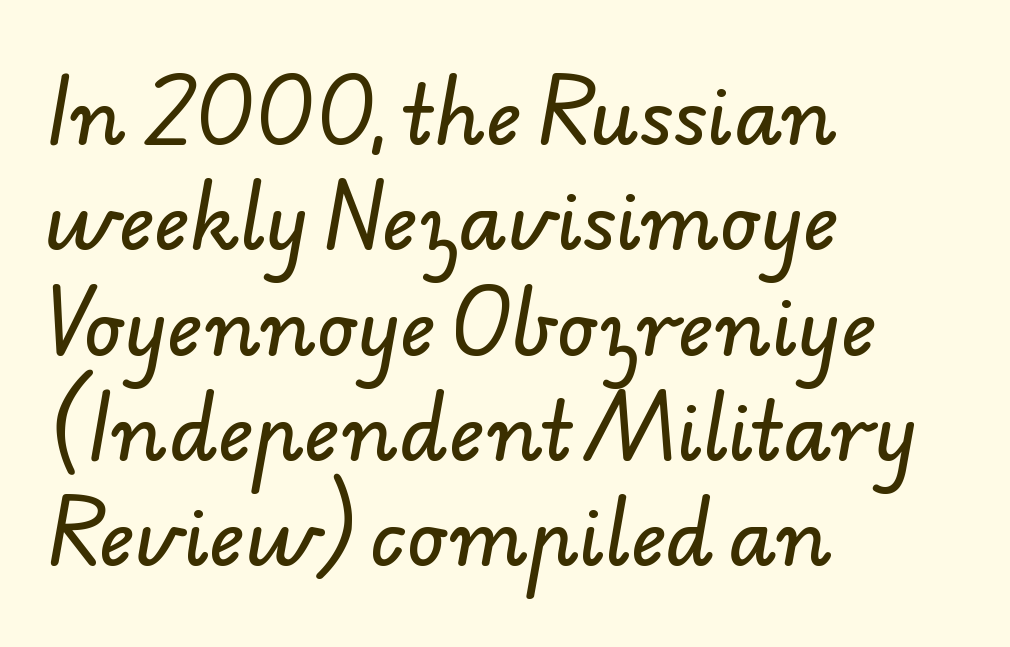
The image shows 78 px sans-serif type; set left-aligned, normal line spacing (1.35x), normal letter spacing, not underlined; low stroke contrast and a small x-height.
